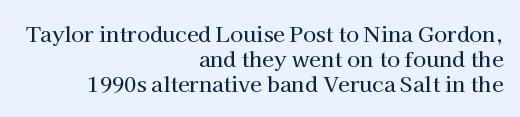
The image shows 21 px text type, upright; set right-aligned, line spacing 1.2x, normal letter spacing, not underlined.
